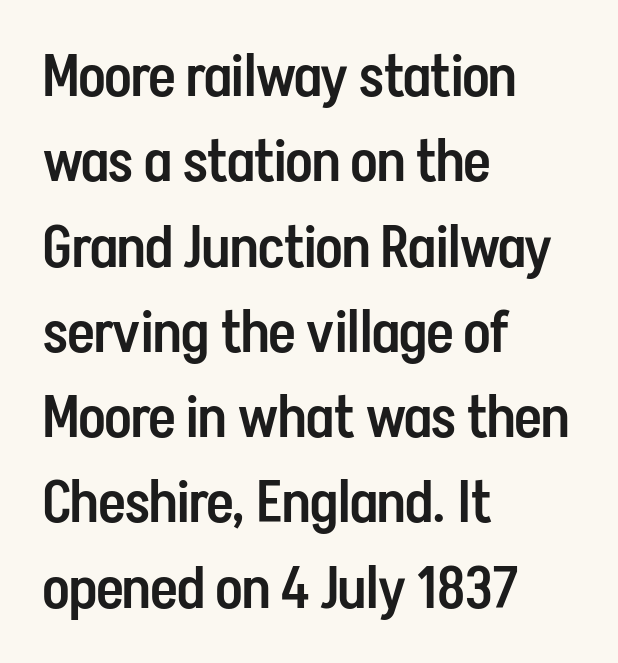
Caption: standard tracking, unaltered. This is the regular roman posture of the typeface. Do the characters align in a grid? No, the font is proportional. Left-aligned paragraph, ragged on the right. Weight check: semibold — heavier than regular, not quite bold. I'd call this a sans setting — the letters go barefoot.
